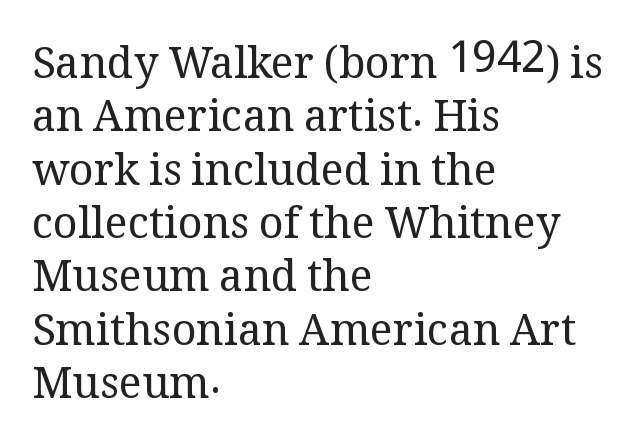
The image shows 43 px regular-weight serif type, upright; set left-aligned, line spacing 1.24x, normal letter spacing, not underlined; medium stroke contrast and a medium x-height.
